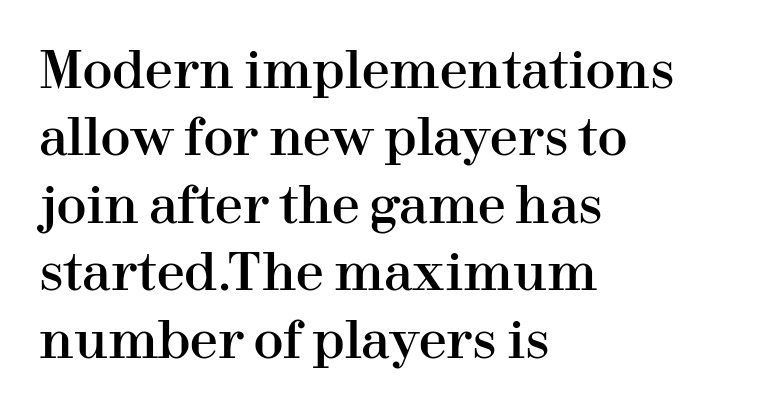
Q: Is the text italic (slanted)? A: No, it is upright.
Q: Is the typeface a serif or a sans-serif typeface? A: Serif.
Q: Is the text underlined? A: No.
Q: How is the paragraph aligned? A: Left-aligned.
Q: Is the spacing between letters normal or unusually wide? A: Normal.
Q: Is the spacing between lines tight, normal or loose? A: Normal.
Q: Width (condensed, normal, or wide)? A: Normal.
Q: Stroke contrast? A: High.
Q: x-height? A: Medium.
Q: Monospaced? A: No.
